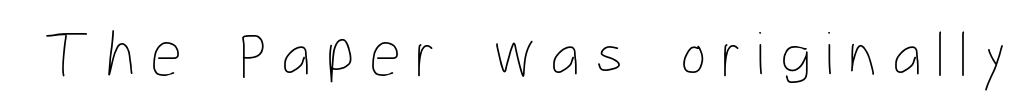
Q: Is the text bold? A: No.
Q: Is the text italic (slanted)? A: No, it is upright.
Q: Is the text underlined? A: No.
Q: Is the spacing between letters normal or unusually wide? A: Unusually wide.
Q: Width (condensed, normal, or wide)? A: Condensed.
Q: Stroke contrast? A: Low.
Q: x-height? A: Medium.
Q: Monospaced? A: No.
